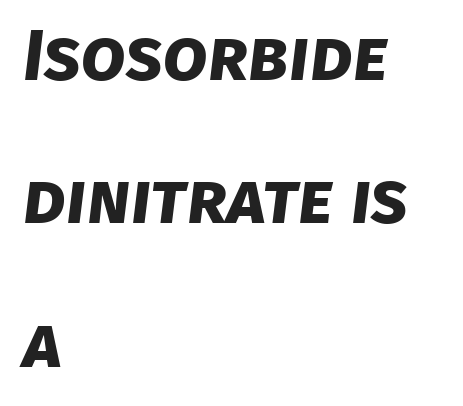
Nobody touched the tracking dial on this one. Letters rest on an invisible, unmarked baseline. Loosely led — the rows are spread out. The letters carry no serifs — their stems end cleanly without finishing strokes. Notice how thick the strokes are: this is what a full bold looks like.
